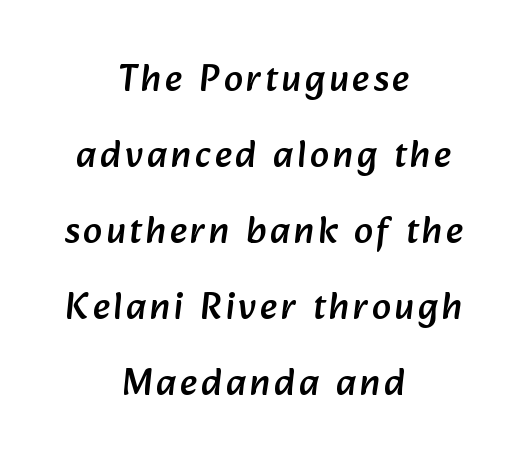
Character widths vary here, with narrow letters taking less room than wide ones. Is there much room between lines? Yes — plenty of vertical air separates them. Only glyphs here, with clear space below each row. Grotesque or geometric, the face here clearly has no serifs.
